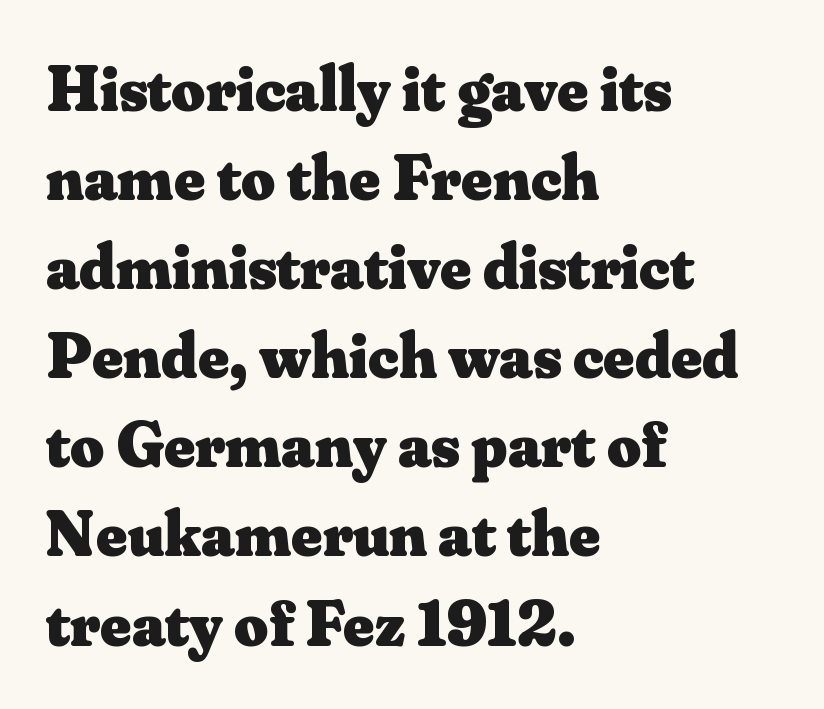
Rendered with straight, roman letterforms. Decoration check: the copy has no underline. Rows of type keep a routine distance in the vertical direction. The letters advance in unequal steps, a hallmark of proportional type.
